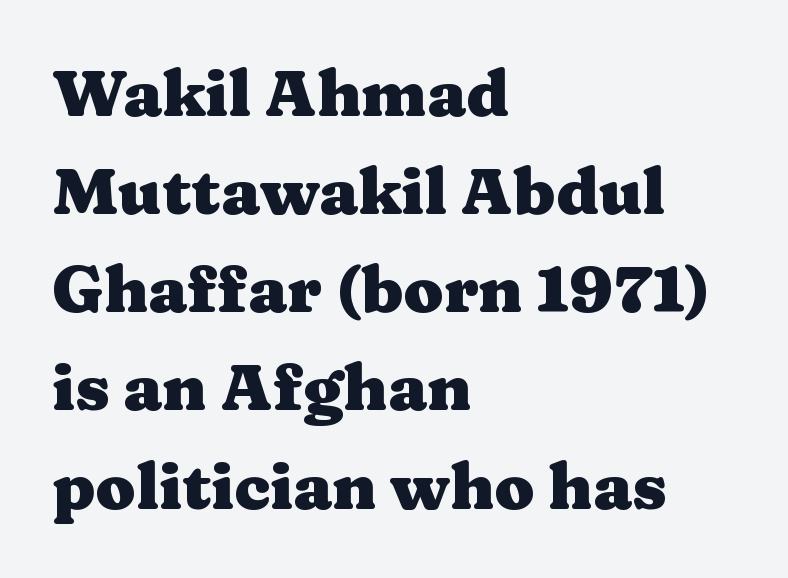
Q: Is the text bold? A: Yes.
Q: Is the text italic (slanted)? A: No, it is upright.
Q: Is the typeface a serif or a sans-serif typeface? A: Serif.
Q: Is the text underlined? A: No.
Q: How is the paragraph aligned? A: Left-aligned.
Q: Is the spacing between letters normal or unusually wide? A: Normal.
Q: Is the spacing between lines tight, normal or loose? A: Normal.
Q: Width (condensed, normal, or wide)? A: Wide.
Q: Stroke contrast? A: Medium.
Q: x-height? A: Medium.
Q: Monospaced? A: No.
